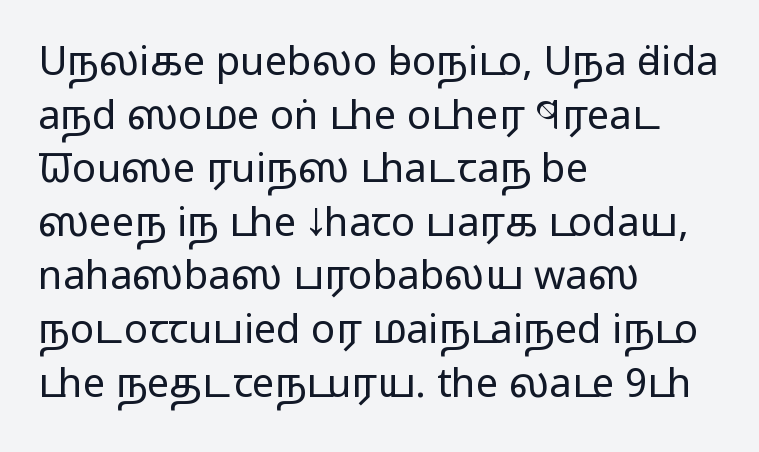
Q: Is the text bold? A: No.
Q: Is the text italic (slanted)? A: No, it is upright.
Q: Is the typeface a serif or a sans-serif typeface? A: Sans-serif.
Q: Is the text underlined? A: No.
Q: How is the paragraph aligned? A: Left-aligned.
Q: Is the spacing between letters normal or unusually wide? A: Normal.
Q: Is the spacing between lines tight, normal or loose? A: Normal.
Q: Width (condensed, normal, or wide)? A: Wide.
Q: Stroke contrast? A: Low.
Q: x-height? A: Medium.
Q: Monospaced? A: No.
